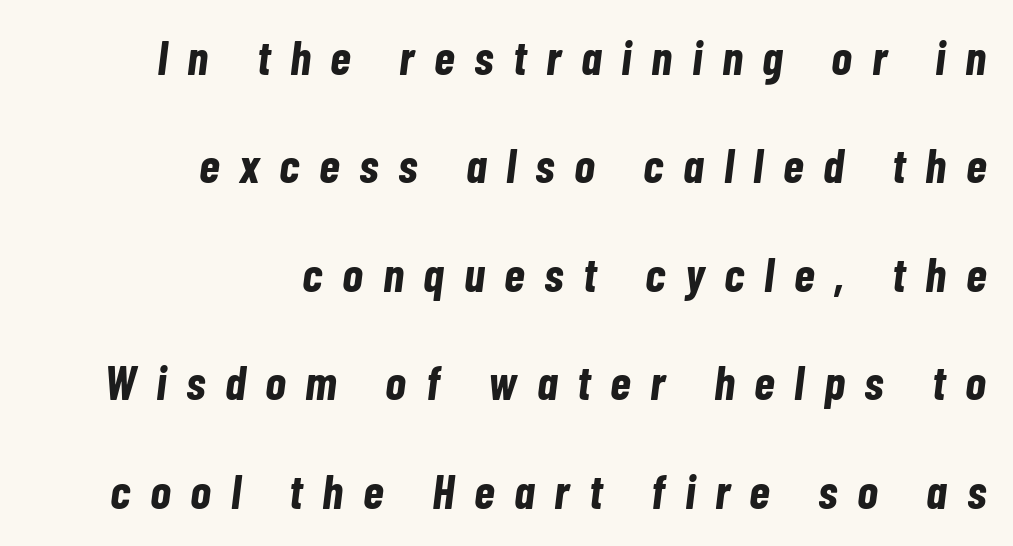
Does the weight exceed regular? Yes, all the way to bold. Character widths vary here, with narrow letters taking less room than wide ones. Leading: increased. The gap between lines stays unmarked. This sample uses expanded letter spacing, leaving extra air between glyphs. In CSS terms this would be text-align: right.
